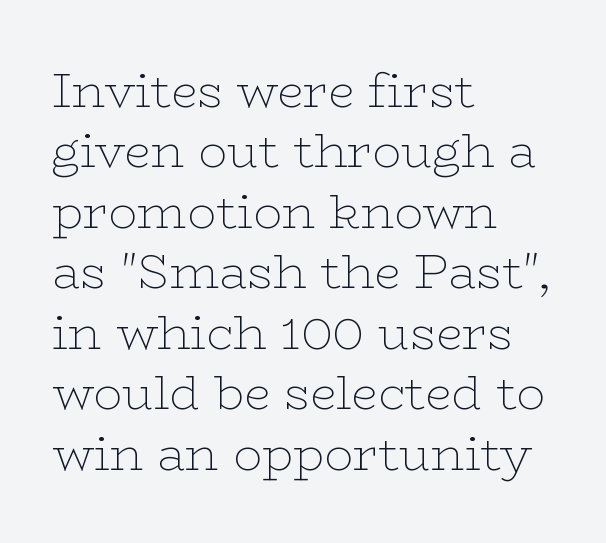
Rows of type keep a routine distance in the vertical direction. The ragged edge is on the right, which tells us the setting is flush left. Typographically, this falls in the serif category. Unlike italic type, these characters show no tilt at all. Between one letter and the next there's only the usual sliver of space. Rule under the text: the space is simply empty.
